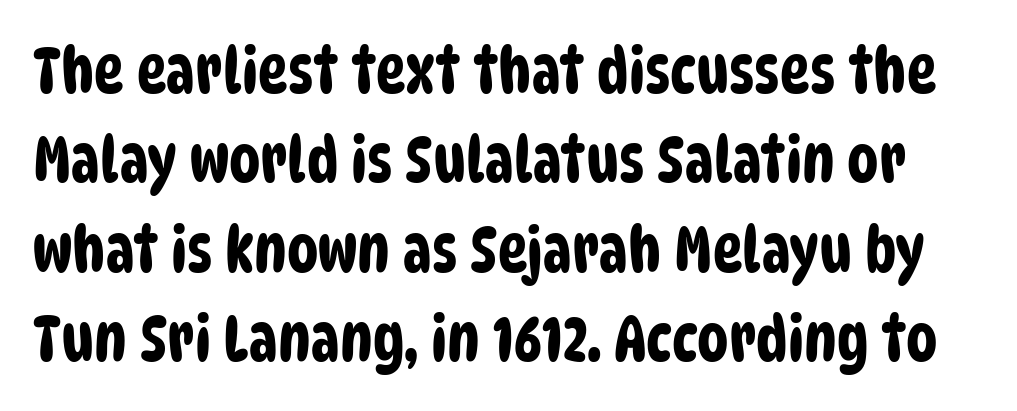
Q: Is the typeface a serif or a sans-serif typeface? A: Sans-serif.
Q: Is the text underlined? A: No.
Q: Is the spacing between letters normal or unusually wide? A: Normal.
Q: Is the spacing between lines tight, normal or loose? A: Normal.
Q: Width (condensed, normal, or wide)? A: Condensed.
Q: Stroke contrast? A: Low.
Q: x-height? A: Large.
Q: Monospaced? A: No.
